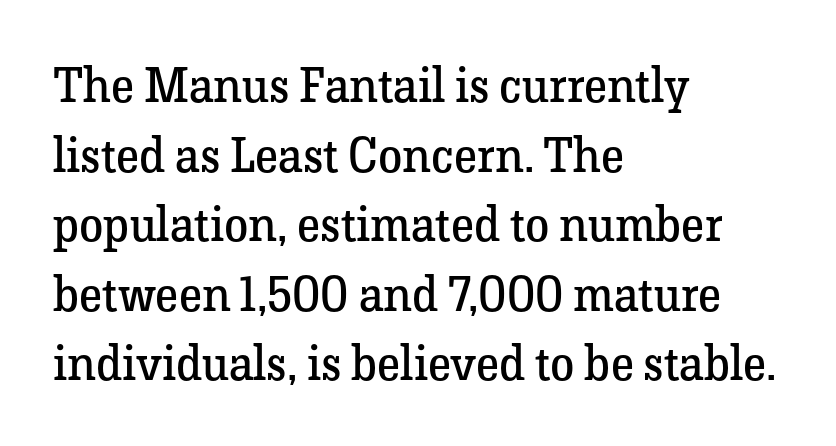
Q: Is the text bold? A: No.
Q: Is the text italic (slanted)? A: No, it is upright.
Q: Is the typeface a serif or a sans-serif typeface? A: Serif.
Q: Is the text underlined? A: No.
Q: How is the paragraph aligned? A: Left-aligned.
Q: Is the spacing between letters normal or unusually wide? A: Normal.
Q: Is the spacing between lines tight, normal or loose? A: Normal.
Q: Width (condensed, normal, or wide)? A: Normal.
Q: Stroke contrast? A: Low.
Q: x-height? A: Medium.
Q: Monospaced? A: No.
